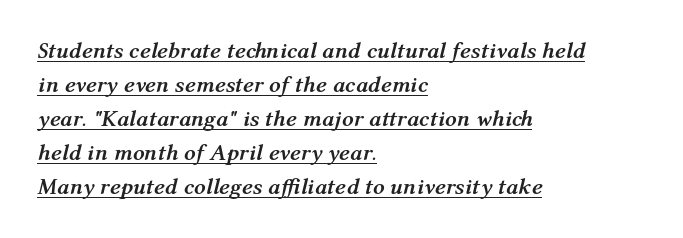
Q: Is the text bold? A: Yes.
Q: Is the text italic (slanted)? A: Yes, it leans right by about 12 degrees.
Q: Is the text underlined? A: Yes.
Q: How is the paragraph aligned? A: Left-aligned.
Q: Is the spacing between letters normal or unusually wide? A: Normal.
Q: Is the spacing between lines tight, normal or loose? A: Normal.
